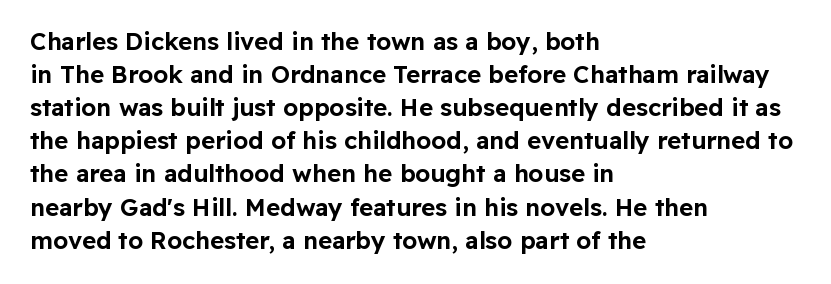
{"italic": "no", "underline": "no", "align": "left", "line_spacing": "normal", "line_spacing_ratio": 1.38, "letter_spacing": "normal", "letter_spacing_em": 0.0, "glyph_px": 24}
